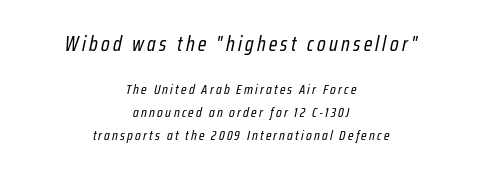
The vertical gap from one line to the next is medium. The cut favours lightness, reaching ordinary text weight at its darkest. This rendering features lettering with no underline. Horizontal alignment here is central, giving a formal, balanced look.
